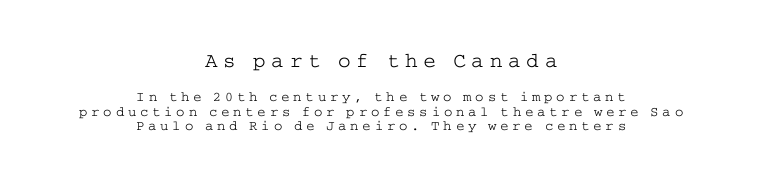
Baseline-to-baseline distance is barely more than the letter height. Each word looks stretched out because of the extra space between its letters. Short and long lines alike share a common midpoint. Descenders are the only things crossing below the line. Top chunk: large. Bottom chunk: small. Is this a heavy cut? Hardly; it is regular or lighter.
